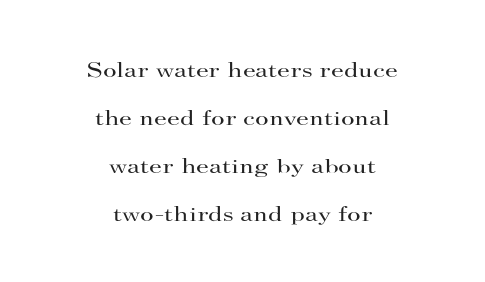
Q: Is the text bold? A: No.
Q: Is the text italic (slanted)? A: No, it is upright.
Q: Is the text underlined? A: No.
Q: How is the paragraph aligned? A: Centered.
Q: Is the spacing between letters normal or unusually wide? A: Normal.
Q: Is the spacing between lines tight, normal or loose? A: Loose.
